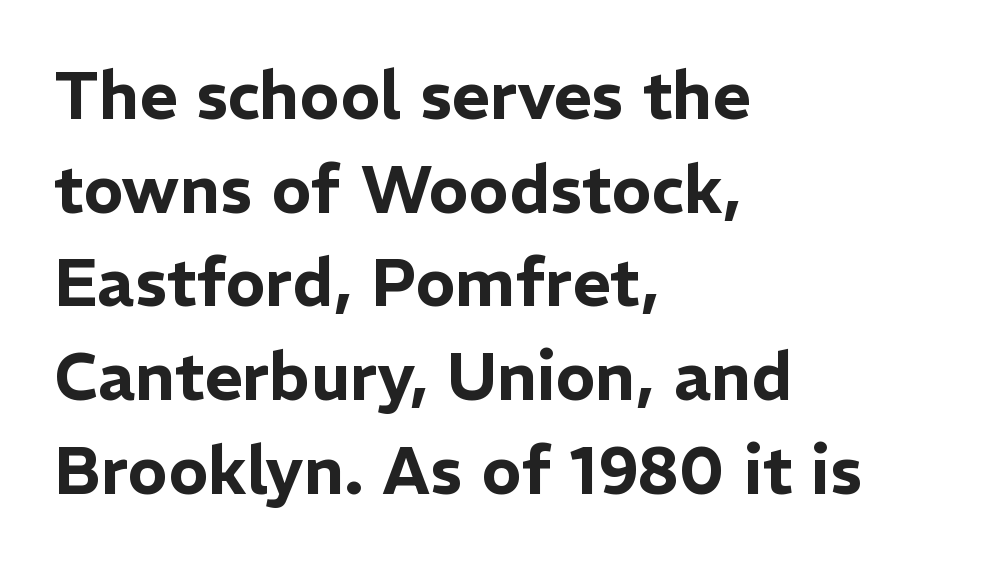
{"serif": "no", "italic": "no", "width": "normal", "stroke_contrast": "low", "x_height": "medium", "monospaced": "no", "underline": "no", "align": "left", "line_spacing": "normal", "line_spacing_ratio": 1.42, "letter_spacing": "normal", "letter_spacing_em": 0.0, "glyph_px": 66}
